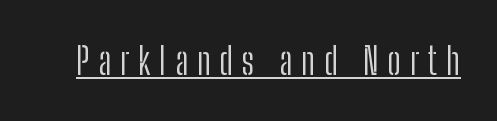
{"serif": "no", "italic": "no", "bold": "no", "weight": "light", "width": "condensed", "stroke_contrast": "low", "x_height": "medium", "monospaced": "no", "underline": "yes", "letter_spacing": "wide", "letter_spacing_em": 0.23, "glyph_px": 38}
